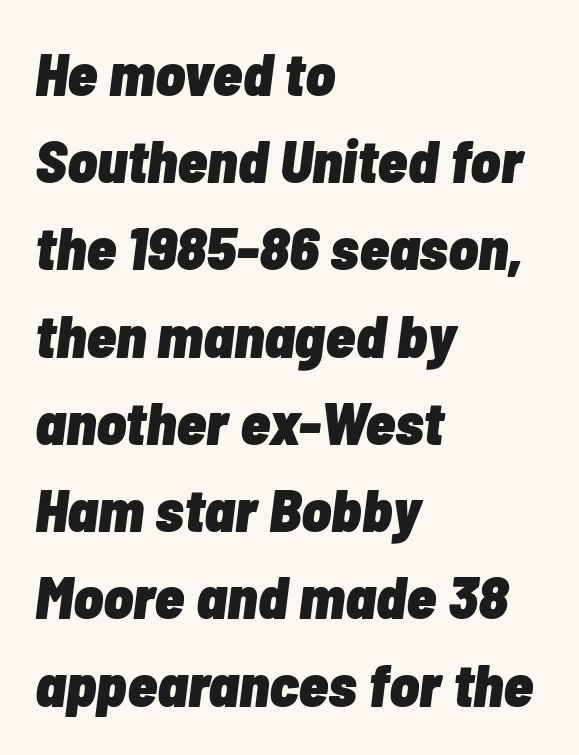
The image shows 61 px heavy, condensed type, italic (leaning right); set left-aligned, normal line spacing (1.43x), normal letter spacing, not underlined; low stroke contrast and a medium x-height.
